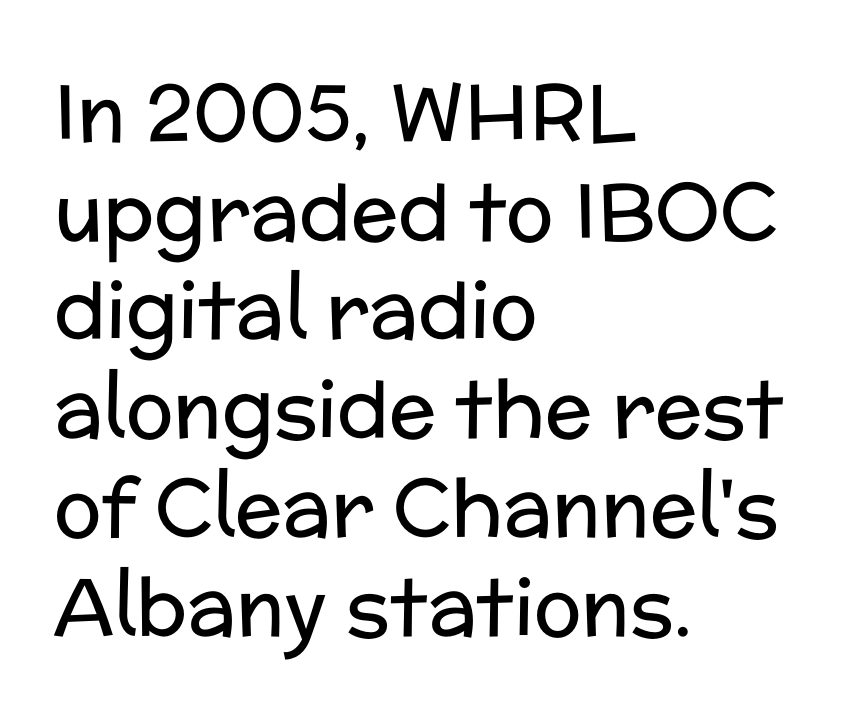
{"serif": "no", "italic": "no", "bold": "no", "weight": "regular", "width": "normal", "stroke_contrast": "low", "x_height": "medium", "monospaced": "no", "underline": "no", "align": "left", "line_spacing": "normal", "line_spacing_ratio": 1.25, "letter_spacing": "normal", "letter_spacing_em": 0.0, "glyph_px": 79}
